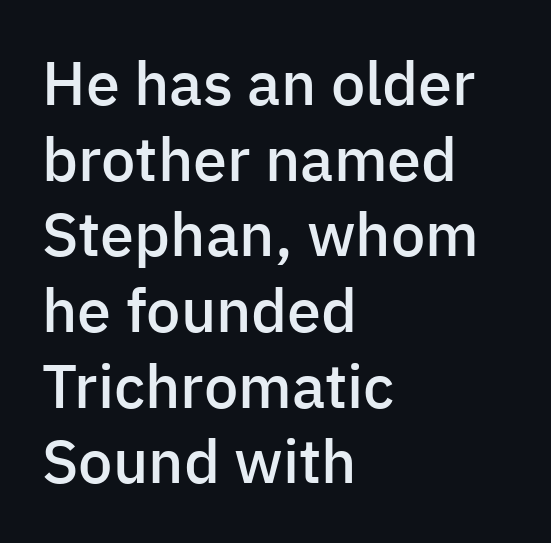
{"serif": "no", "italic": "no", "bold": "semi", "weight": "semibold", "width": "normal", "stroke_contrast": "low", "x_height": "medium", "monospaced": "no", "underline": "no", "align": "left", "line_spacing_ratio": 1.24, "letter_spacing": "normal", "letter_spacing_em": 0.0, "glyph_px": 61}
